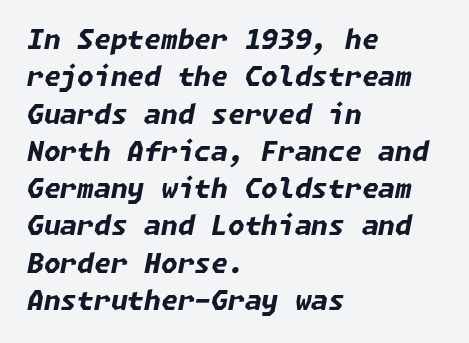
Heavy-handed strokes throughout: this text is bold. Caption: multi-line text, flush left, ragged right. A typesetter would call this zero additional tracking. The space directly below the letters is spotless. Notice how the stems are inclined rather than vertical — that's the hallmark of italics. How would I describe the line gaps? Plain and ordinary.
